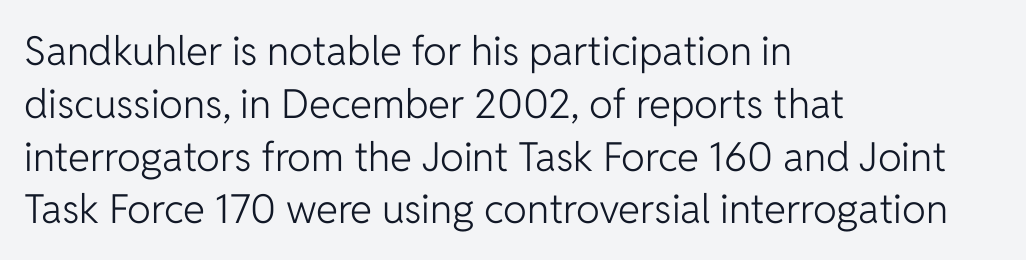
{"serif": "no", "italic": "no", "bold": "no", "weight": "light", "width": "normal", "stroke_contrast": "low", "x_height": "medium", "monospaced": "no", "underline": "no", "align": "left", "line_spacing": "normal", "line_spacing_ratio": 1.32, "letter_spacing": "normal", "letter_spacing_em": 0.0, "glyph_px": 40}
